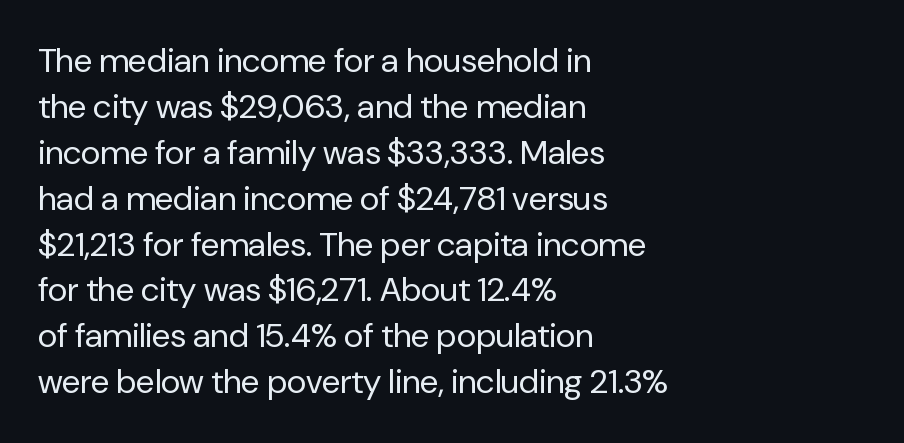
{"serif": "no", "italic": "no", "bold": "no", "weight": "regular", "width": "normal", "stroke_contrast": "low", "x_height": "medium", "monospaced": "no", "underline": "no", "align": "left", "line_spacing": "normal", "line_spacing_ratio": 1.35, "letter_spacing": "normal", "letter_spacing_em": 0.0, "glyph_px": 34}
